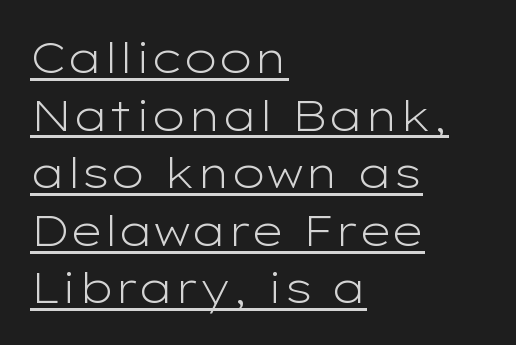
The image shows 43 px light, wide sans-serif type, upright; set left-aligned, normal line spacing (1.34x), normal letter spacing, underlined; low stroke contrast and a medium x-height.
